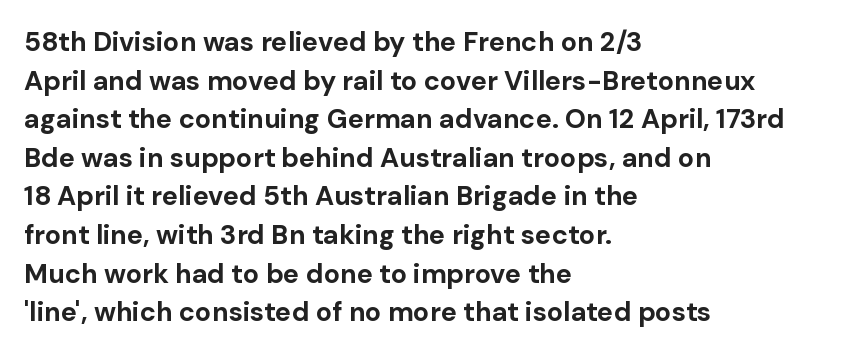
The glyphs are unaccompanied by any horizontal stroke below them. Alignment: flush left. Its strokes are broad and dark, the hallmark of bold type. Designer's note — italics off, roman on.
